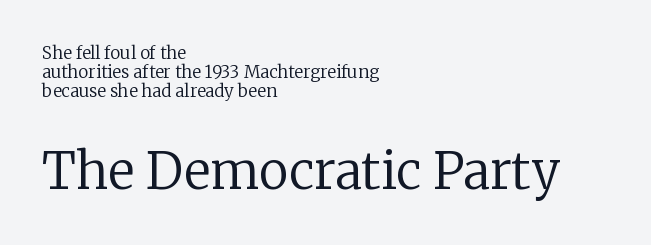
{"serif": "yes", "italic": "no", "bold": "no", "weight": "regular", "width": "normal", "stroke_contrast": "low", "x_height": "medium", "monospaced": "no", "underline": "no", "align": "left", "line_spacing": "tight", "line_spacing_ratio": 1.11, "letter_spacing": "normal", "letter_spacing_em": 0.0, "larger_block": "second", "size_ratio": 2.94, "glyph_px": 50}
